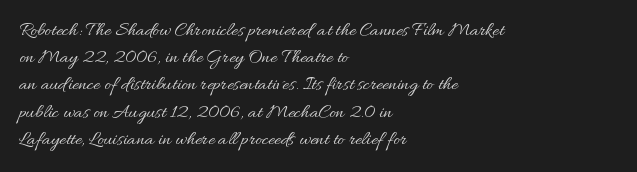
The text block is weighted toward the left margin, trailing off unevenly rightward. Summary of vertical rhythm: regular, with standard interline spacing. Spacing between characters is what you'd get straight out of the box. The letterforms sit at book weight or below.
